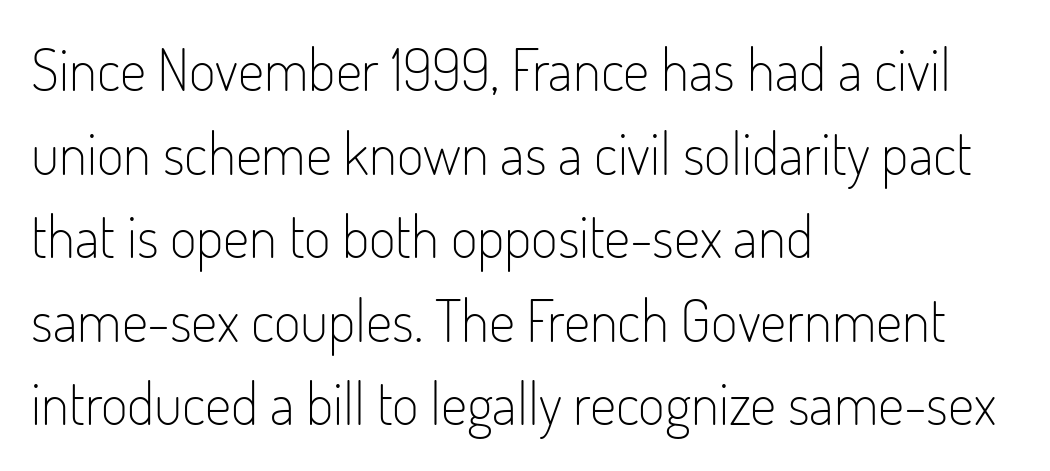
{"serif": "no", "italic": "no", "bold": "no", "weight": "light", "width": "condensed", "stroke_contrast": "low", "x_height": "small", "monospaced": "no", "underline": "no", "align": "left", "line_spacing": "normal", "line_spacing_ratio": 1.44, "letter_spacing": "normal", "letter_spacing_em": 0.0, "glyph_px": 58}
